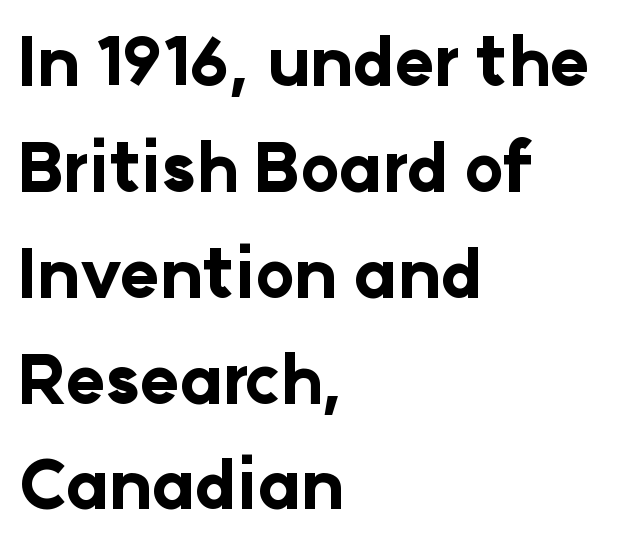
Q: Is the text bold? A: Yes.
Q: Is the text italic (slanted)? A: No, it is upright.
Q: Is the typeface a serif or a sans-serif typeface? A: Sans-serif.
Q: Is the text underlined? A: No.
Q: How is the paragraph aligned? A: Left-aligned.
Q: Is the spacing between letters normal or unusually wide? A: Normal.
Q: Is the spacing between lines tight, normal or loose? A: Normal.
Q: Width (condensed, normal, or wide)? A: Normal.
Q: Stroke contrast? A: Low.
Q: x-height? A: Medium.
Q: Monospaced? A: No.
